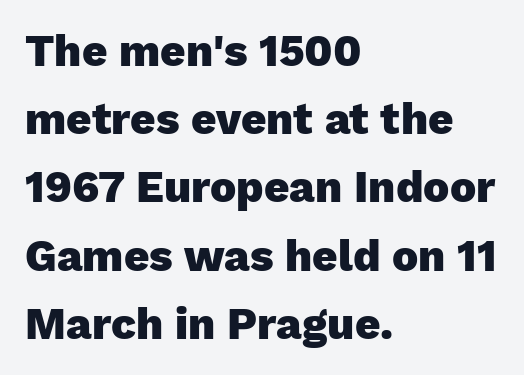
The image shows 44 px heavy sans-serif type, upright; set left-aligned, normal line spacing (1.55x), normal letter spacing, not underlined; low stroke contrast and a medium x-height.
